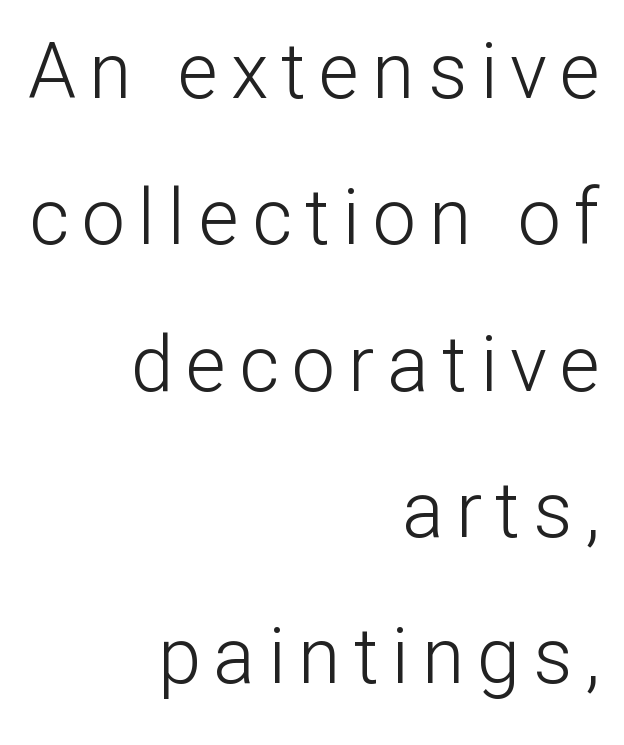
Stroke terminals: plain, sans-serif. Summary of vertical rhythm: relaxed, with wide interline spacing. Posture: straight, roman, zero tilt. Typeset ragged left — the right edge is the straight one. The foot of each line stays bare and open. Do the characters align in a grid? No, the font is proportional.
